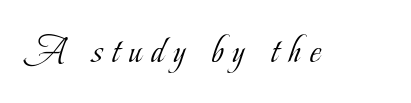
Q: Is the text bold? A: No.
Q: Is the text italic (slanted)? A: Yes.
Q: Is the typeface a serif or a sans-serif typeface? A: Serif.
Q: Is the text underlined? A: No.
Q: Is the spacing between letters normal or unusually wide? A: Unusually wide.
Q: Width (condensed, normal, or wide)? A: Condensed.
Q: Stroke contrast? A: Low.
Q: x-height? A: Small.
Q: Monospaced? A: No.
